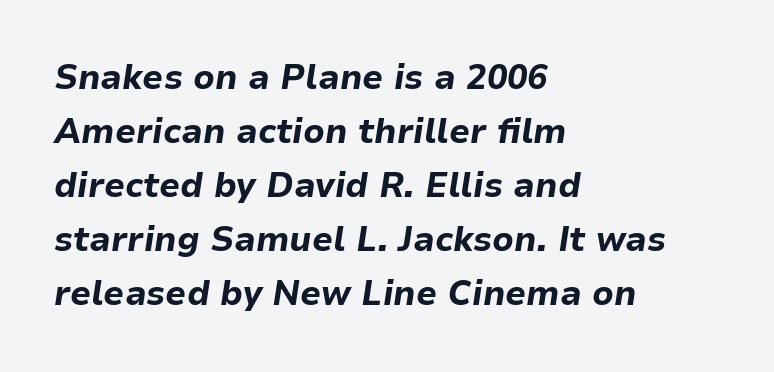
Strong, thick strokes mark this as bold type. The lines are quadded left. The tracking reads as untouched default to a designer's eye. Each letter keeps its own natural width here, so spacing adapts to shape.
